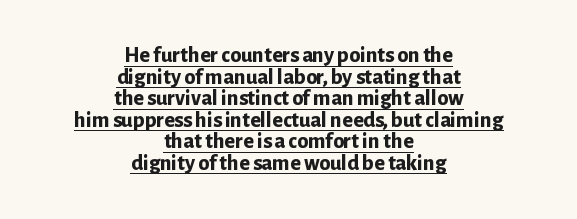
The image shows 22 px bold type, upright; set centered, tight line spacing (0.98x), normal letter spacing, underlined.
